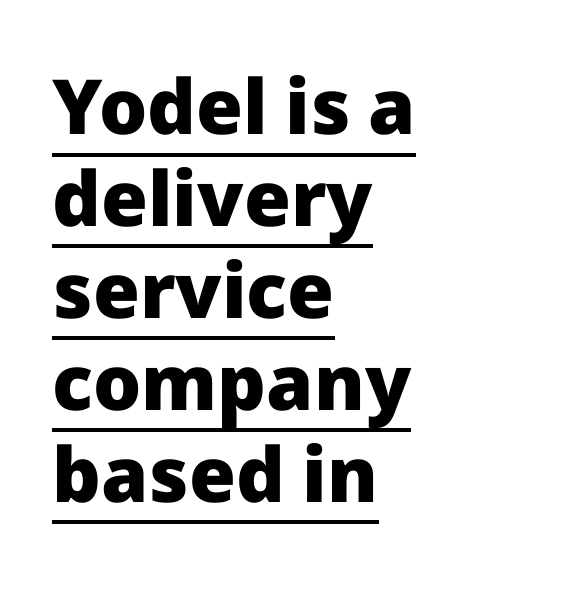
Q: Is the text bold? A: Yes.
Q: Is the text italic (slanted)? A: No, it is upright.
Q: Is the typeface a serif or a sans-serif typeface? A: Sans-serif.
Q: Is the text underlined? A: Yes.
Q: How is the paragraph aligned? A: Left-aligned.
Q: Is the spacing between letters normal or unusually wide? A: Normal.
Q: Width (condensed, normal, or wide)? A: Normal.
Q: Stroke contrast? A: Low.
Q: x-height? A: Medium.
Q: Monospaced? A: No.
